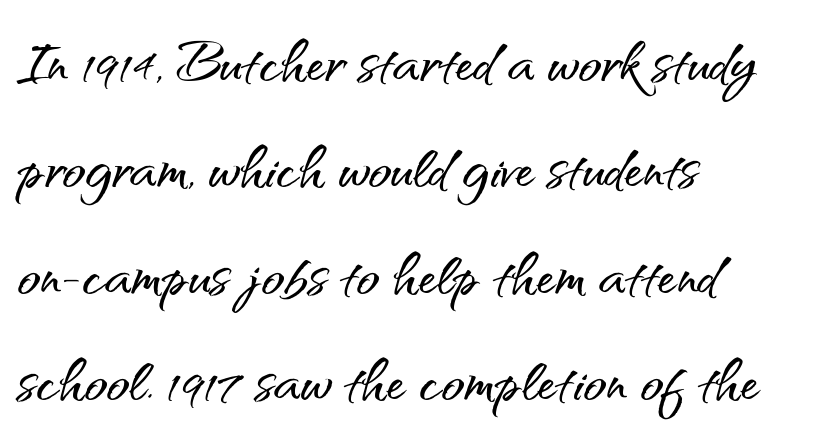
{"serif": "no", "width": "normal", "stroke_contrast": "medium", "x_height": "small", "monospaced": "no", "underline": "no", "align": "left", "line_spacing": "normal", "line_spacing_ratio": 1.4, "letter_spacing": "normal", "letter_spacing_em": 0.0, "glyph_px": 76}
